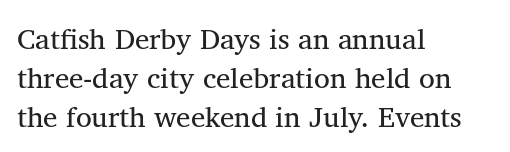
{"serif": "yes", "italic": "no", "bold": "no", "weight": "regular", "width": "normal", "stroke_contrast": "medium", "x_height": "medium", "monospaced": "no", "underline": "no", "align": "left", "line_spacing": "normal", "line_spacing_ratio": 1.34, "letter_spacing": "normal", "letter_spacing_em": 0.0, "glyph_px": 29}
